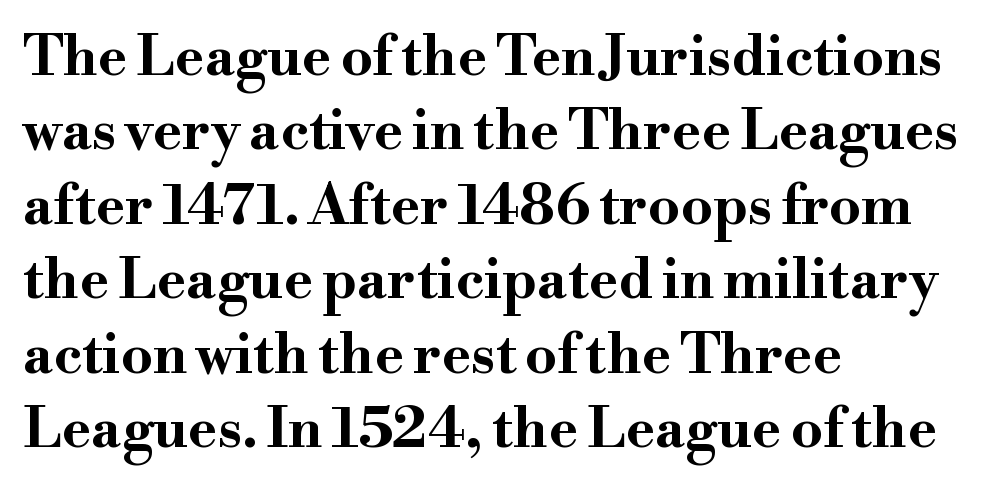
Q: Is the text bold? A: Yes.
Q: Is the text italic (slanted)? A: No, it is upright.
Q: Is the typeface a serif or a sans-serif typeface? A: Serif.
Q: Is the text underlined? A: No.
Q: How is the paragraph aligned? A: Left-aligned.
Q: Is the spacing between letters normal or unusually wide? A: Normal.
Q: Is the spacing between lines tight, normal or loose? A: Normal.
Q: Width (condensed, normal, or wide)? A: Wide.
Q: Stroke contrast? A: High.
Q: x-height? A: Small.
Q: Monospaced? A: No.
